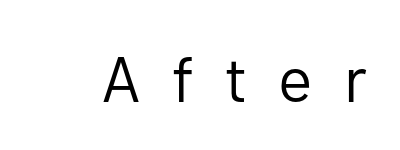
Nope, no serifs anywhere on these letters. Each stroke keeps to a modest, everyday thickness or less. This sample uses expanded letter spacing, leaving extra air between glyphs. When letters stand straight like this, we call the style roman or upright.
